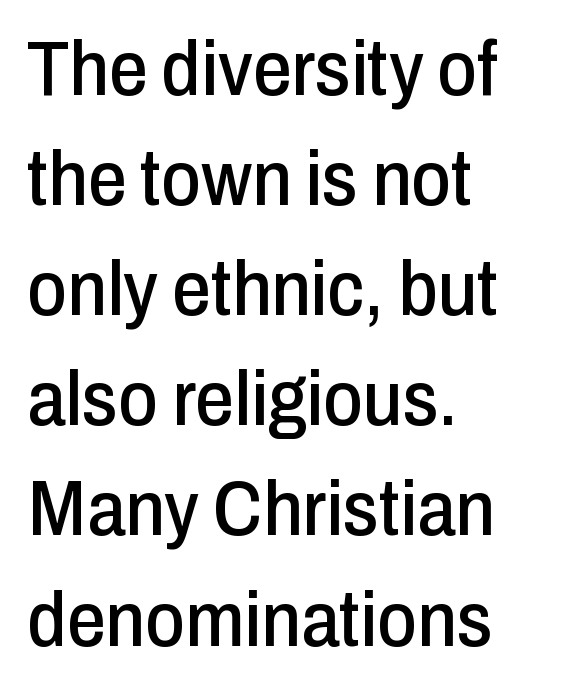
Summary of vertical rhythm: regular, with standard interline spacing. Descenders are the only things crossing below the line. Here the designer chose a conventional face with non-uniform glyph widths. Tracking here is standard; glyphs follow each other at the usual distance.
